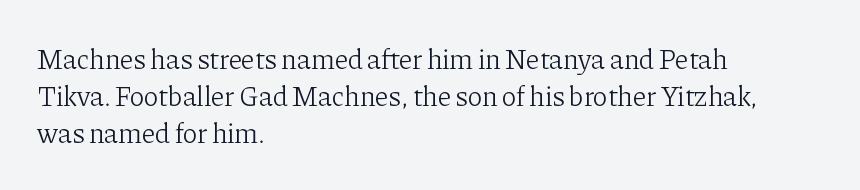
The image shows 28 px light serif type, upright; set left-aligned, normal line spacing (1.33x), normal letter spacing, not underlined; low stroke contrast and a medium x-height.
